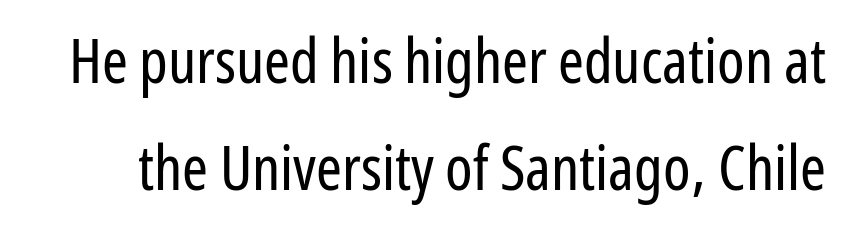
Q: Is the text bold? A: No.
Q: Is the text italic (slanted)? A: No, it is upright.
Q: Is the typeface a serif or a sans-serif typeface? A: Sans-serif.
Q: Is the text underlined? A: No.
Q: Is the spacing between letters normal or unusually wide? A: Normal.
Q: Width (condensed, normal, or wide)? A: Condensed.
Q: Stroke contrast? A: Low.
Q: x-height? A: Medium.
Q: Monospaced? A: No.
